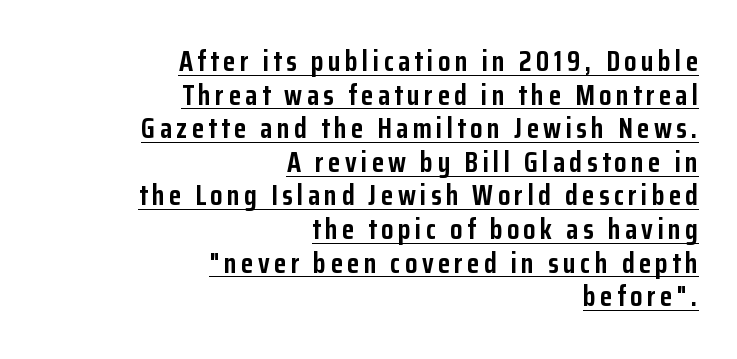
The image shows 28 px semibold, condensed sans-serif type, upright; set right-aligned, line spacing 1.2x, underlined; low stroke contrast and a medium x-height.
